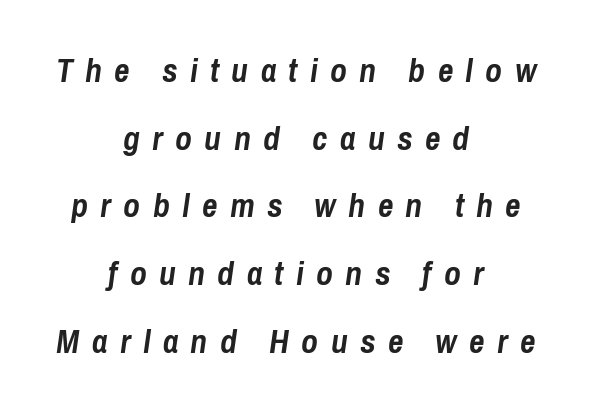
Q: Is the text bold? A: Yes.
Q: Is the text italic (slanted)? A: Yes, it leans right by about 8 degrees.
Q: Is the text underlined? A: No.
Q: How is the paragraph aligned? A: Centered.
Q: Is the spacing between letters normal or unusually wide? A: Unusually wide.
Q: Is the spacing between lines tight, normal or loose? A: Loose.
Q: Width (condensed, normal, or wide)? A: Condensed.
Q: Stroke contrast? A: Low.
Q: x-height? A: Medium.
Q: Monospaced? A: No.
